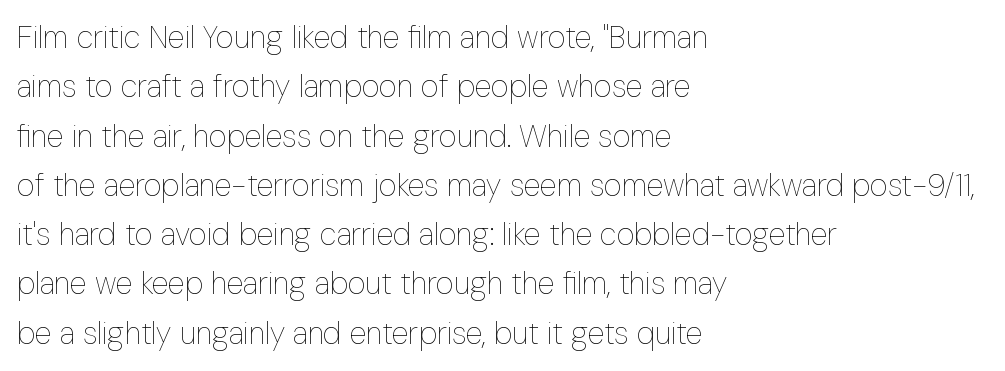
Q: Is the text bold? A: No.
Q: Is the text italic (slanted)? A: No, it is upright.
Q: Is the text underlined? A: No.
Q: How is the paragraph aligned? A: Left-aligned.
Q: Is the spacing between letters normal or unusually wide? A: Normal.
Q: Is the spacing between lines tight, normal or loose? A: Normal.
Q: Width (condensed, normal, or wide)? A: Condensed.
Q: Stroke contrast? A: Low.
Q: x-height? A: Medium.
Q: Monospaced? A: No.
